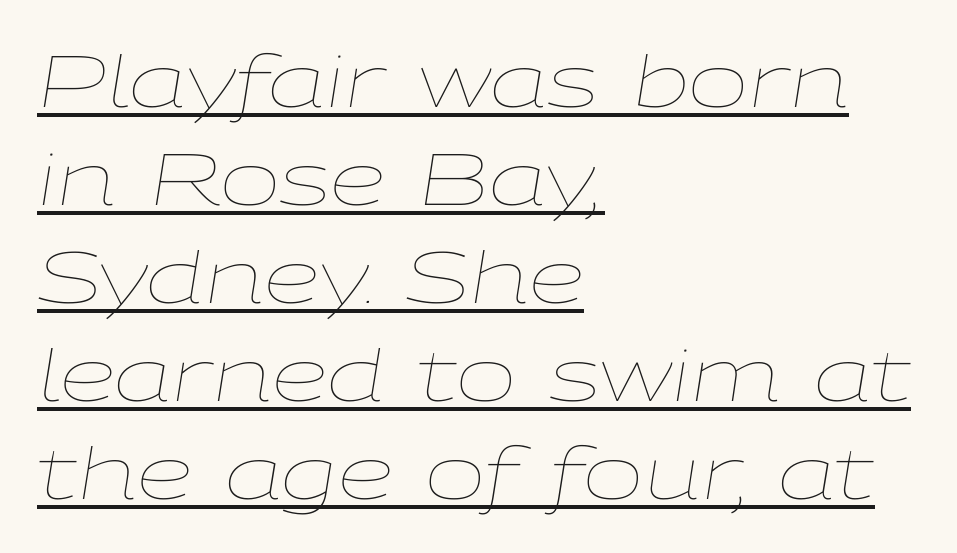
Slant detected: the letters are inclined. The ragged edge is on the right, which tells us the setting is flush left. The characters are drawn with everyday or finer stroke widths. How would I describe the line gaps? Plain and ordinary.
